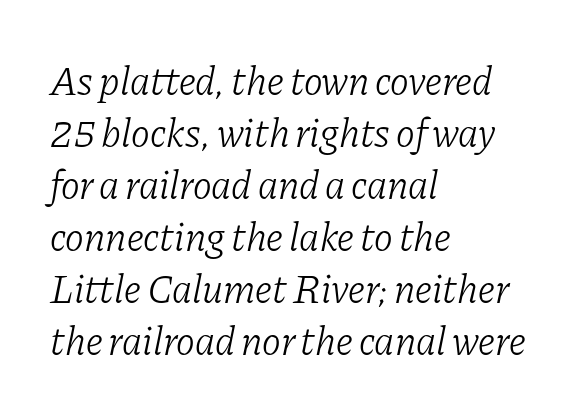
{"serif": "yes", "italic": "yes", "lean": "right", "slant_degrees": 11, "bold": "no", "weight": "light", "width": "normal", "stroke_contrast": "low", "x_height": "medium", "monospaced": "no", "underline": "no", "align": "left", "line_spacing": "normal", "line_spacing_ratio": 1.3, "letter_spacing": "normal", "letter_spacing_em": 0.0, "glyph_px": 40}
